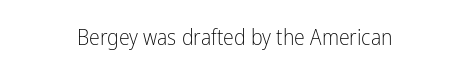
The space directly below the letters is spotless. Quick note: not italic, upright. The line texture is even and compact thanks to regular tracking. These glyphs show unthickened strokes, regular width or finer.
